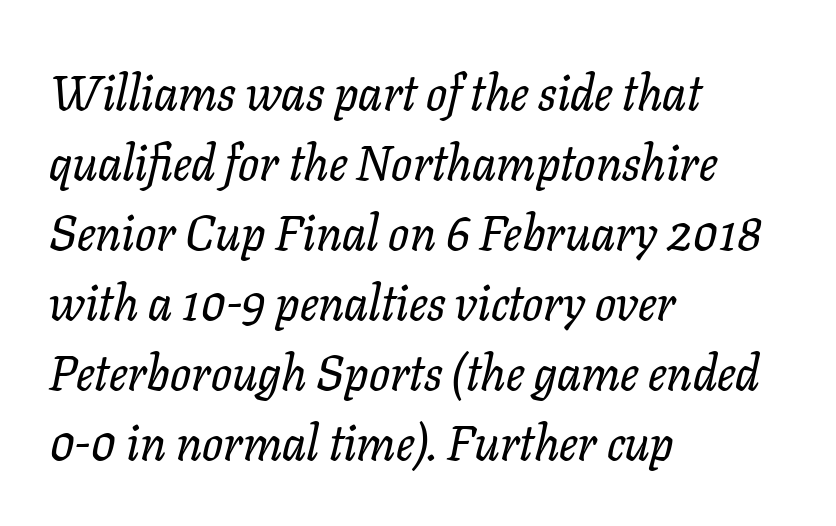
Q: Is the text italic (slanted)? A: Yes, it leans right by about 11 degrees.
Q: Is the typeface a serif or a sans-serif typeface? A: Serif.
Q: Is the text underlined? A: No.
Q: How is the paragraph aligned? A: Left-aligned.
Q: Is the spacing between letters normal or unusually wide? A: Normal.
Q: Is the spacing between lines tight, normal or loose? A: Normal.
Q: Width (condensed, normal, or wide)? A: Normal.
Q: Stroke contrast? A: Low.
Q: x-height? A: Medium.
Q: Monospaced? A: No.
